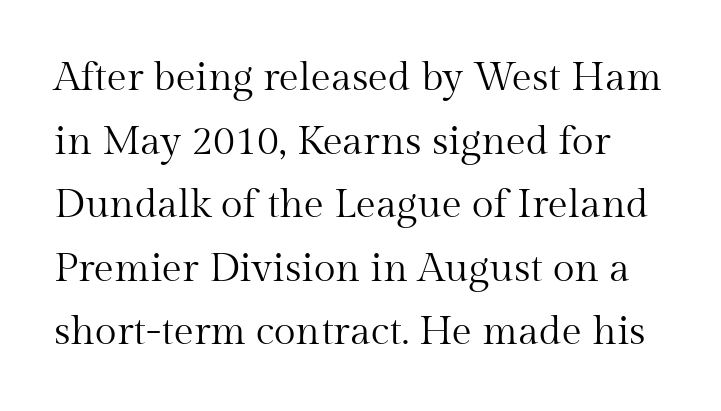
The image shows 40 px regular-weight serif type, upright; set normal line spacing (1.59x), normal letter spacing, not underlined; medium stroke contrast and a medium x-height.
